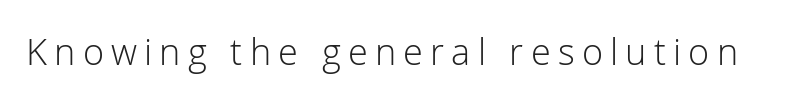
Unlike italic type, these characters show no tilt at all. Decoration check: the copy has no underline. This sample uses expanded letter spacing, leaving extra air between glyphs. Looks like regular typesetting: each glyph gets only the width it needs. Is this a sans? Yes — the strokes have no serifs. Stroke thickness stays within the range of a standard reading face or lighter.
